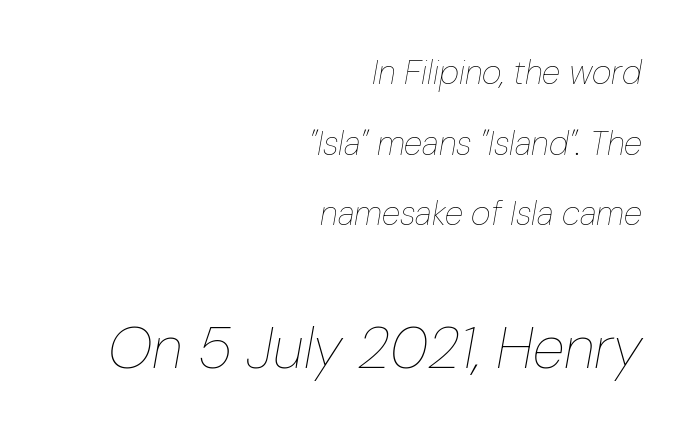
Q: Is the text bold? A: No.
Q: Is the text italic (slanted)? A: Yes, it leans right by about 10 degrees.
Q: Is the text underlined? A: No.
Q: How is the paragraph aligned? A: Right-aligned.
Q: Is the spacing between letters normal or unusually wide? A: Normal.
Q: Is the spacing between lines tight, normal or loose? A: Loose.
Q: Which block of text is set in a larger size, the first (top) or the second (bottom)? A: The second (bottom) one.
Q: Width (condensed, normal, or wide)? A: Condensed.
Q: Stroke contrast? A: Low.
Q: x-height? A: Medium.
Q: Monospaced? A: No.
